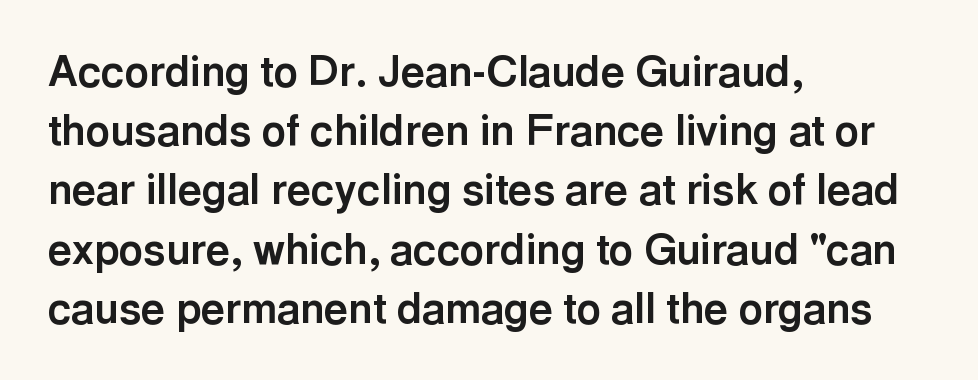
{"serif": "no", "italic": "no", "bold": "yes", "weight": "bold", "width": "normal", "x_height": "medium", "monospaced": "no", "underline": "no", "align": "left", "line_spacing": "normal", "line_spacing_ratio": 1.41, "letter_spacing": "normal", "letter_spacing_em": 0.0, "glyph_px": 42}
